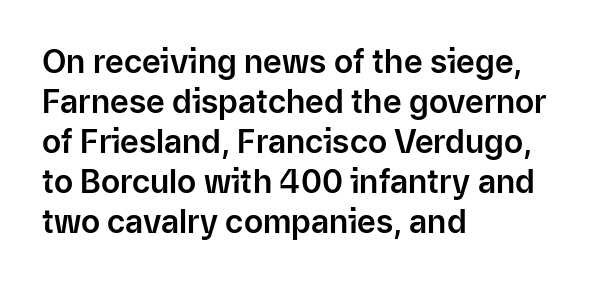
The typesetter chose a ragged-right arrangement here. Is there much room between lines? A standard amount, neither cramped nor airy. In terms of letterspacing, this is plain default setting. The typeface chosen for these lines omits serifs.
